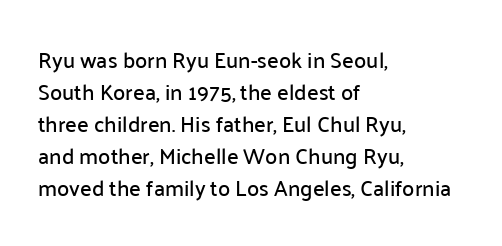
Q: Is the text italic (slanted)? A: No, it is upright.
Q: Is the text underlined? A: No.
Q: How is the paragraph aligned? A: Left-aligned.
Q: Is the spacing between letters normal or unusually wide? A: Normal.
Q: Is the spacing between lines tight, normal or loose? A: Normal.
